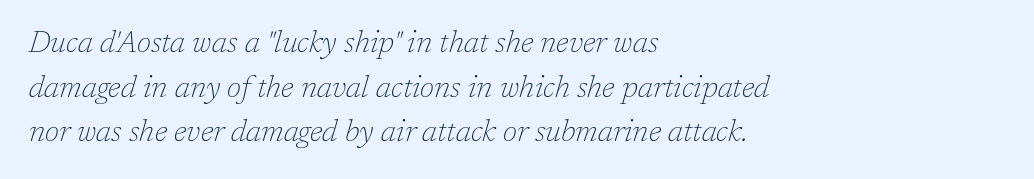
The image shows 30 px thin serif type, italic (leaning right); set left-aligned, normal line spacing (1.49x), normal letter spacing, not underlined; low stroke contrast and a medium x-height.
